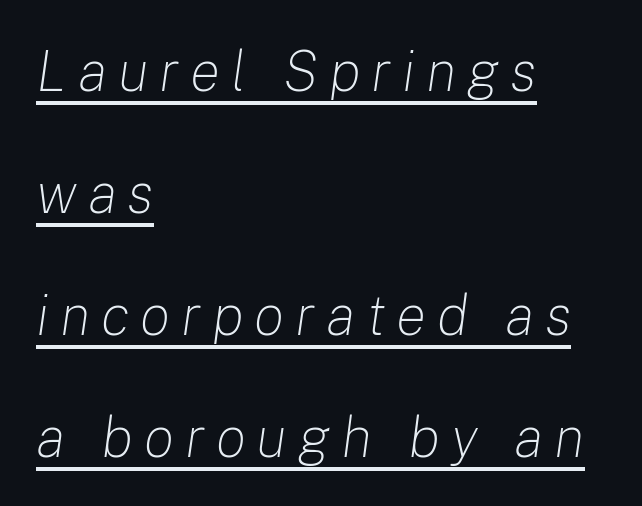
Does a line run under the words? Yes, clearly. Compared with a centered layout, this one pins lines to the left instead. Note the varied advance widths — an 'i' is clearly narrower than an 'm'. Think standard paragraph weight, or any step lighter than that. Notice how the stems are inclined rather than vertical — that's the hallmark of italics. Rows of type keep a wide berth in the vertical direction.
